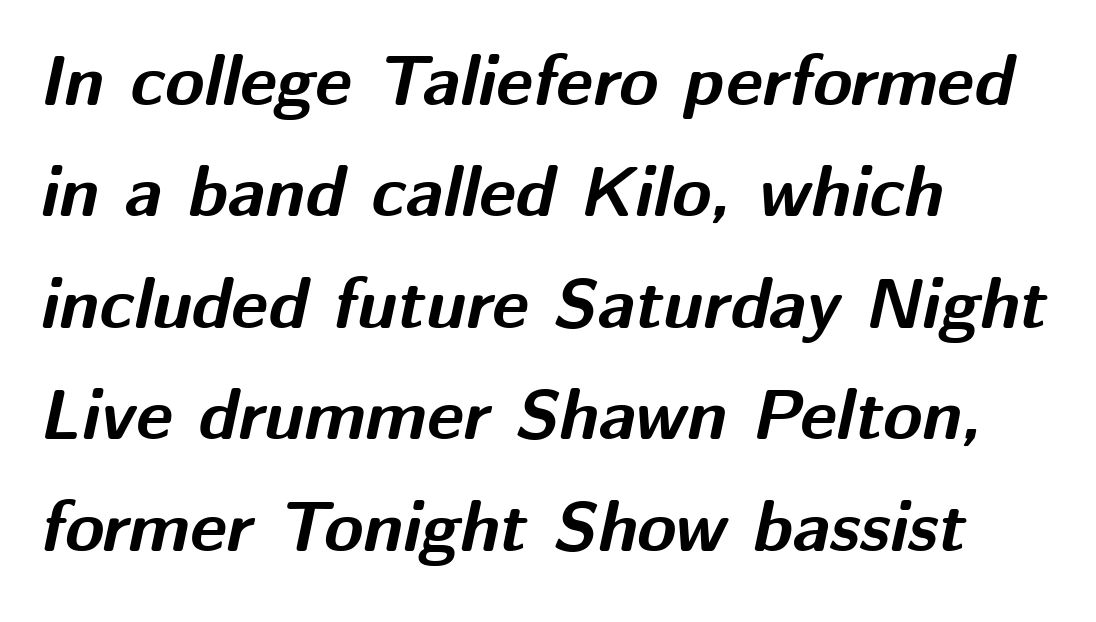
Q: Is the text bold? A: Yes.
Q: Is the text italic (slanted)? A: Yes, it leans right by about 12 degrees.
Q: Is the text underlined? A: No.
Q: How is the paragraph aligned? A: Left-aligned.
Q: Is the spacing between letters normal or unusually wide? A: Normal.
Q: Is the spacing between lines tight, normal or loose? A: Normal.
Q: Width (condensed, normal, or wide)? A: Normal.
Q: Stroke contrast? A: Medium.
Q: x-height? A: Medium.
Q: Monospaced? A: No.
